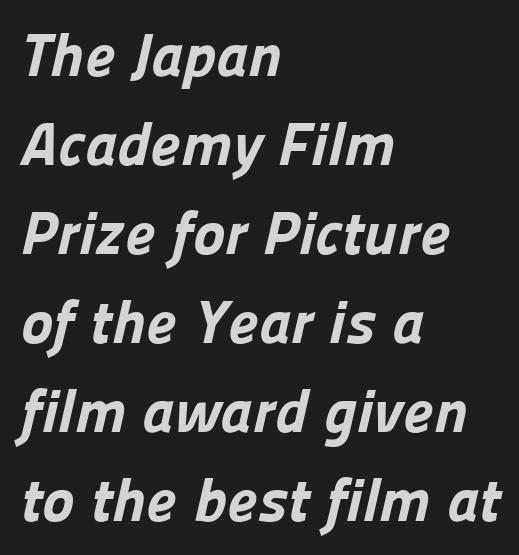
The image shows 61 px bold sans-serif type; set left-aligned, normal line spacing (1.46x), normal letter spacing, not underlined; low stroke contrast and a medium x-height.
